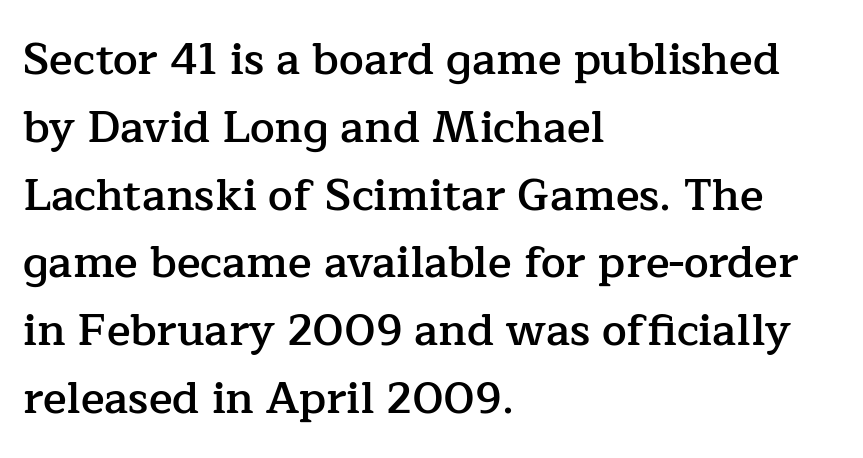
These lines are rendered in a variable-pitch font. Compared with a centered layout, this one pins lines to the left instead. Vertical spacing — default. Is the letter spacing exaggerated? No — it looks like the ordinary default.
